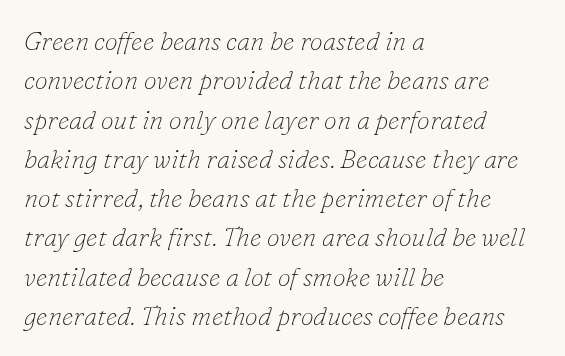
{"italic": "yes", "lean": "right", "slant_degrees": 16, "bold": "no", "underline": "no", "align": "left", "line_spacing": "normal", "line_spacing_ratio": 1.51, "letter_spacing": "normal", "letter_spacing_em": 0.0, "glyph_px": 26}
